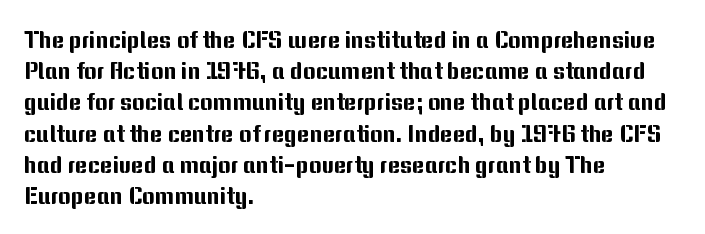
Does the copy run flush right? No — it runs flush left. The font's upright variant was chosen for this text. Descender tails drop into unmarked territory. Reading down the column, the eye jumps a familiar distance to each next line.
